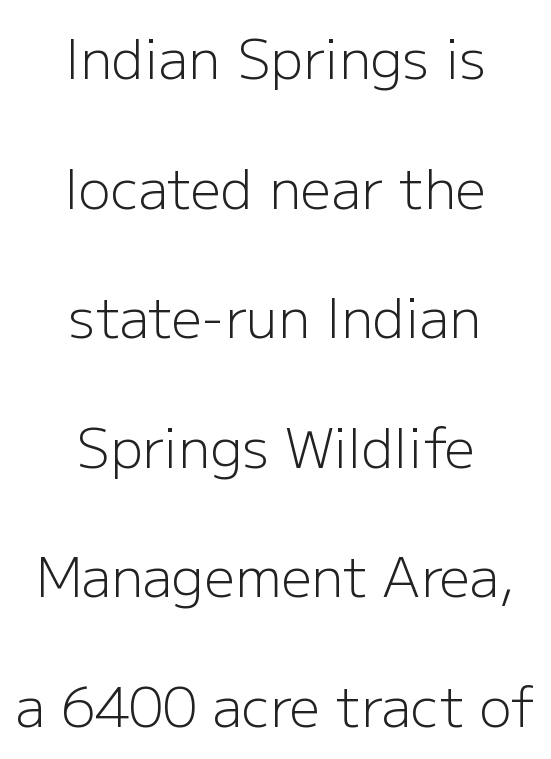
Q: Is the text bold? A: No.
Q: Is the text italic (slanted)? A: No, it is upright.
Q: Is the typeface a serif or a sans-serif typeface? A: Sans-serif.
Q: Is the text underlined? A: No.
Q: How is the paragraph aligned? A: Centered.
Q: Is the spacing between letters normal or unusually wide? A: Normal.
Q: Is the spacing between lines tight, normal or loose? A: Loose.
Q: Width (condensed, normal, or wide)? A: Normal.
Q: Stroke contrast? A: Low.
Q: x-height? A: Medium.
Q: Monospaced? A: No.
